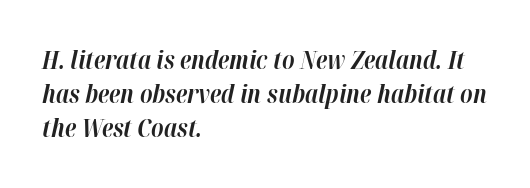
Q: Is the text bold? A: Yes.
Q: Is the text italic (slanted)? A: Yes, it leans right by about 12 degrees.
Q: Is the text underlined? A: No.
Q: How is the paragraph aligned? A: Left-aligned.
Q: Is the spacing between letters normal or unusually wide? A: Normal.
Q: Is the spacing between lines tight, normal or loose? A: Normal.
